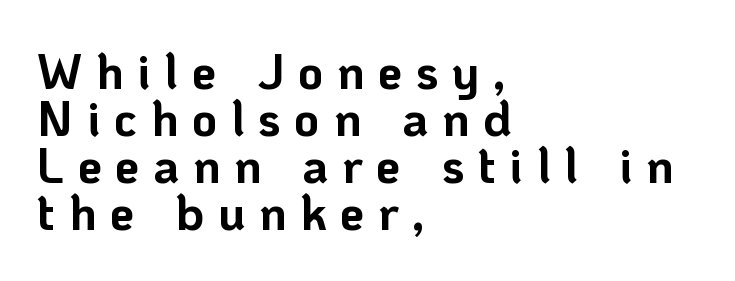
The type family on display is of the sans-serif kind. As a designer I'd log this as weight 700, bold. Type without underlining. Visually the block forms a straight wall on the left and a jagged coastline on the right. Cramped leading. Ascenders rise straight up at ninety degrees.
